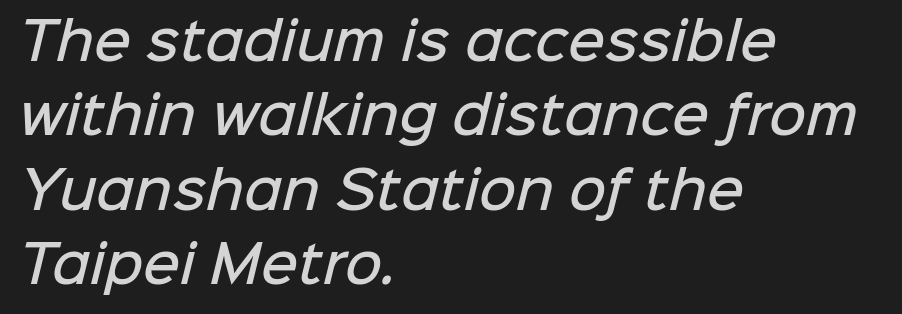
{"serif": "no", "bold": "semi", "weight": "semibold", "width": "normal", "stroke_contrast": "low", "x_height": "medium", "monospaced": "no", "underline": "no", "align": "left", "line_spacing": "normal", "line_spacing_ratio": 1.46, "letter_spacing": "normal", "letter_spacing_em": 0.0, "glyph_px": 51}
